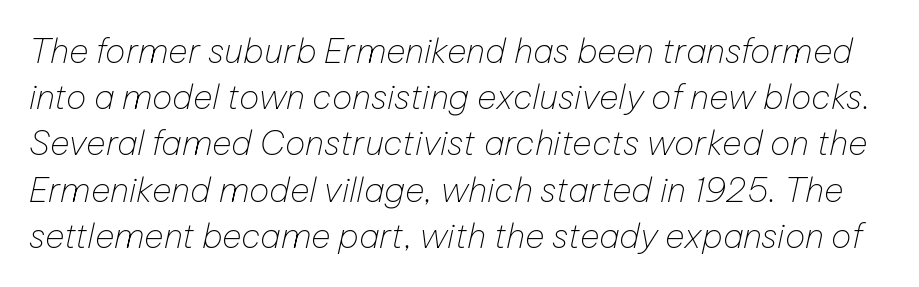
Unmarked baselines from the first word to the last. Nobody touched the tracking dial on this one. Vertical spacing — default. Tall strokes in this sample are angled rather than plumb.
